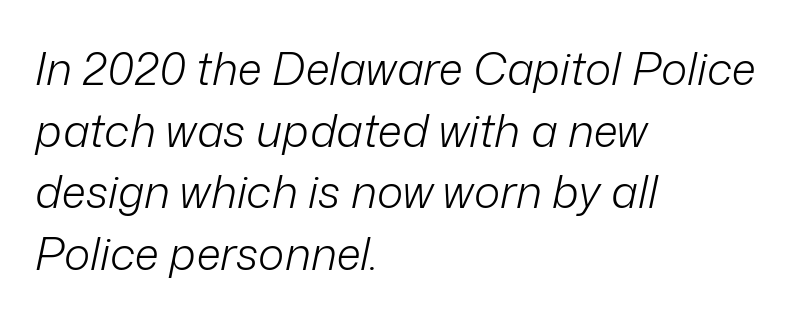
Q: Is the text bold? A: No.
Q: Is the text italic (slanted)? A: Yes, it leans right by about 12 degrees.
Q: Is the text underlined? A: No.
Q: How is the paragraph aligned? A: Left-aligned.
Q: Is the spacing between letters normal or unusually wide? A: Normal.
Q: Is the spacing between lines tight, normal or loose? A: Normal.
Q: Width (condensed, normal, or wide)? A: Normal.
Q: Stroke contrast? A: Low.
Q: x-height? A: Medium.
Q: Monospaced? A: No.
